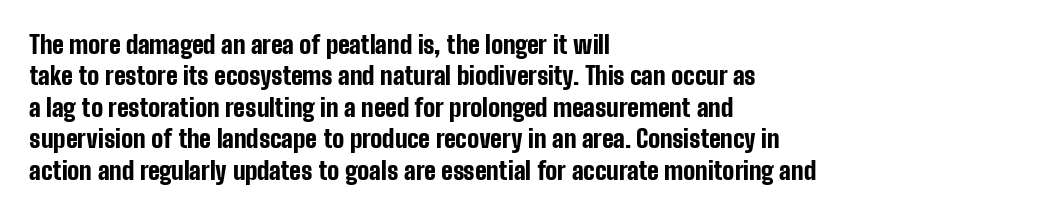
{"italic": "no", "bold": "yes", "underline": "no", "align": "left", "line_spacing": "normal", "line_spacing_ratio": 1.26, "letter_spacing": "normal", "letter_spacing_em": 0.0, "glyph_px": 25}
